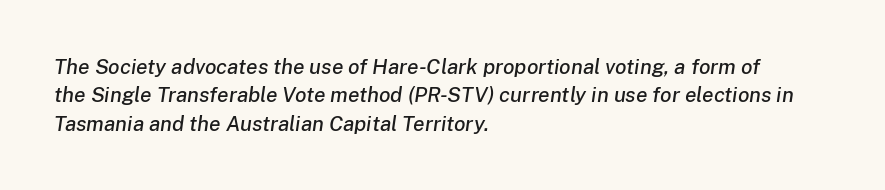
The image shows 21 px text type, italic (leaning right); set left-aligned, normal line spacing (1.35x), normal letter spacing, not underlined.
